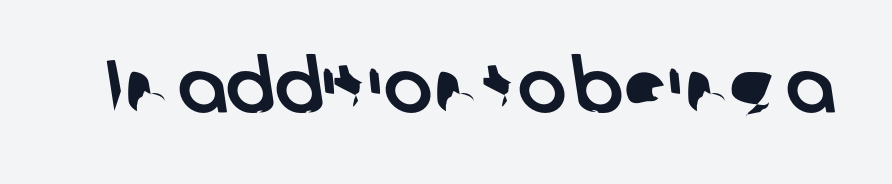
The image shows 73 px sans-serif type; set normal letter spacing, not underlined; low stroke contrast and a medium x-height.
